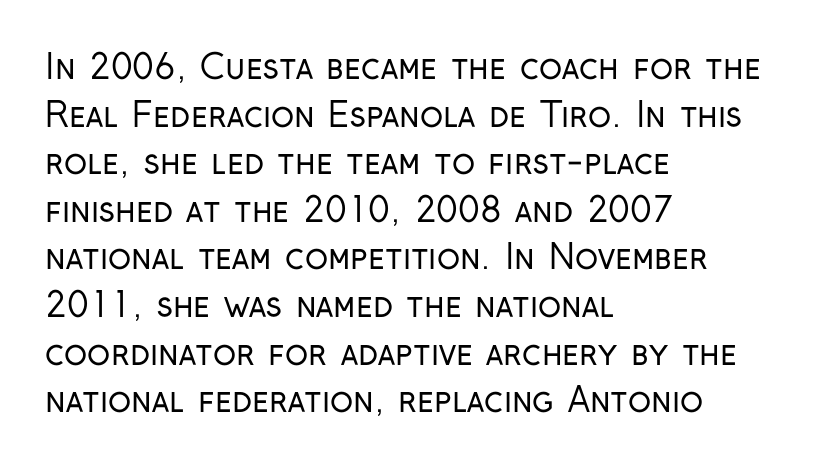
{"serif": "no", "italic": "no", "bold": "no", "weight": "regular", "width": "condensed", "stroke_contrast": "low", "x_height": "medium", "monospaced": "no", "underline": "no", "align": "left", "line_spacing": "normal", "line_spacing_ratio": 1.4, "letter_spacing": "normal", "letter_spacing_em": 0.0, "glyph_px": 34}
